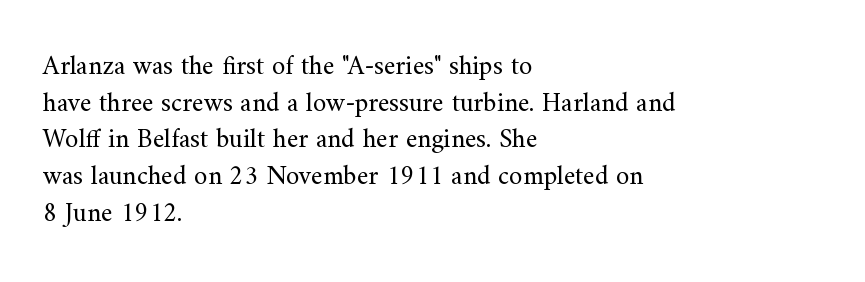
Q: Is the text bold? A: No.
Q: Is the text italic (slanted)? A: No, it is upright.
Q: Is the text underlined? A: No.
Q: How is the paragraph aligned? A: Left-aligned.
Q: Is the spacing between letters normal or unusually wide? A: Normal.
Q: Is the spacing between lines tight, normal or loose? A: Normal.
